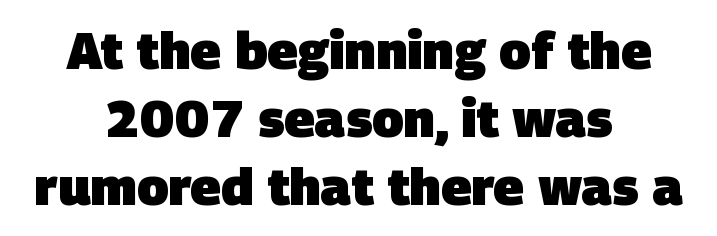
Q: Is the text bold? A: Yes.
Q: Is the typeface a serif or a sans-serif typeface? A: Sans-serif.
Q: Is the text underlined? A: No.
Q: How is the paragraph aligned? A: Centered.
Q: Is the spacing between letters normal or unusually wide? A: Normal.
Q: Is the spacing between lines tight, normal or loose? A: Normal.
Q: Width (condensed, normal, or wide)? A: Normal.
Q: Stroke contrast? A: Low.
Q: x-height? A: Large.
Q: Monospaced? A: No.
